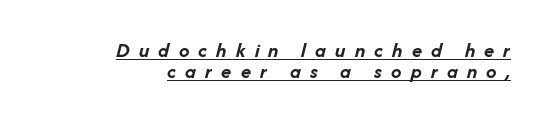
The line texture is sparse and dotted thanks to wide tracking. Each glyph is drawn with heavy, bold strokes. The specimen includes a rule beneath the text block's lines. The rag falls on the left side of this text block. Yep, that's italic — everything's leaning.
